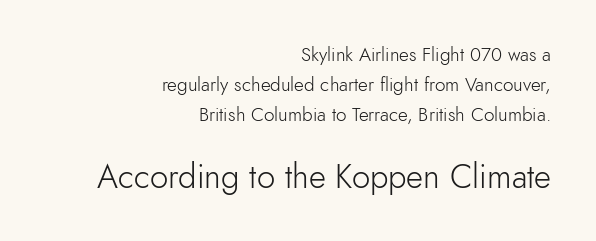
The passage shown has conventional tracking throughout. Each letter keeps its own natural width here, so spacing adapts to shape. The rendering uses a moderate line-height, typical for paragraphs. Check under the words: just untouched page. Vertical strokes here are truly vertical.
